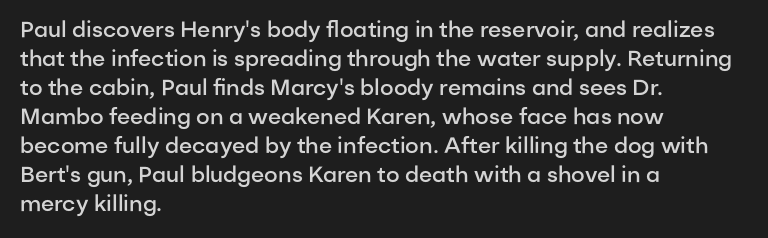
The image shows 22 px text type, upright; set left-aligned, normal line spacing (1.32x), normal letter spacing, not underlined.
